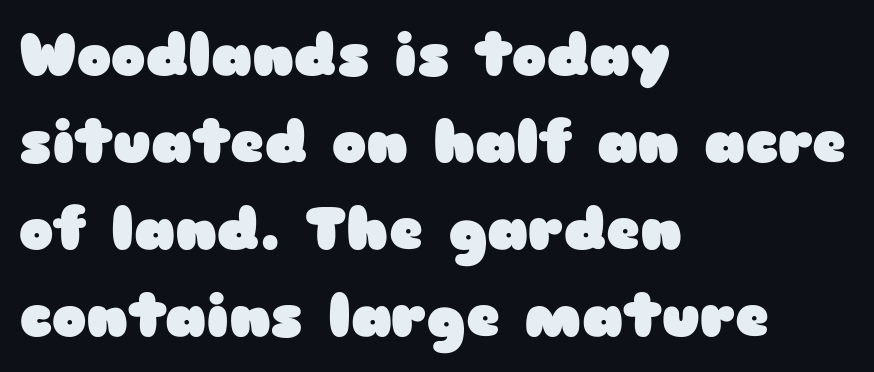
The image shows 58 px heavy, wide sans-serif type, upright; set left-aligned, normal line spacing (1.5x), normal letter spacing, not underlined; low stroke contrast and a medium x-height.
